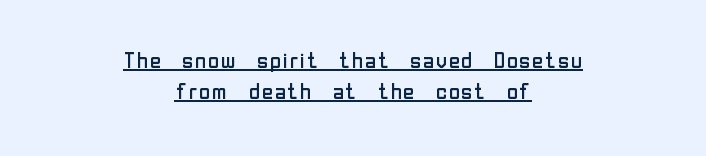
Default kerning and tracking; the words read as compact shapes. Does the copy run flush right? No — it is centered line by line. Stroke mass is kept to a normal reading level or below. Ascenders rise straight up at ninety degrees. The words here are underlined. The designer left line spacing at the default.
